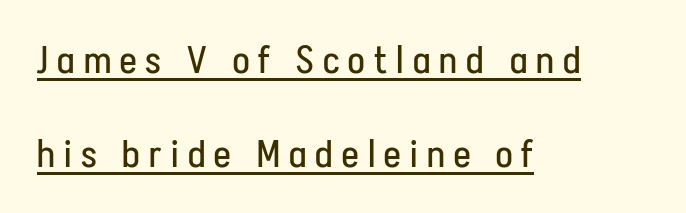
{"serif": "no", "italic": "no", "bold": "no", "weight": "regular", "width": "condensed", "stroke_contrast": "low", "x_height": "medium", "monospaced": "no", "underline": "yes", "align": "left", "line_spacing": "loose", "line_spacing_ratio": 2.42, "letter_spacing": "wide", "letter_spacing_em": 0.24, "glyph_px": 39}
